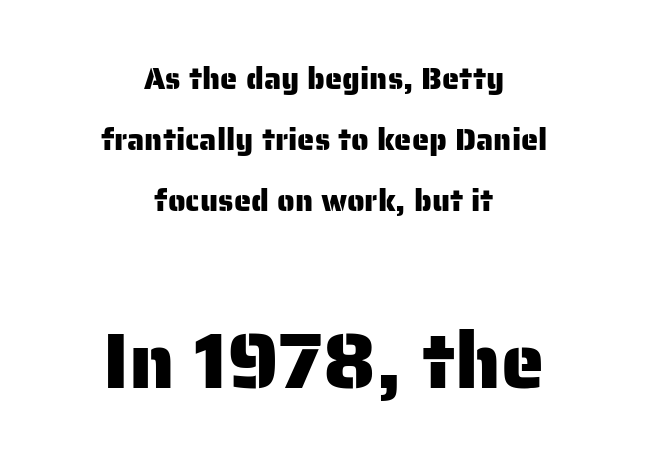
The image shows 78 px sans-serif type, upright; set centered, loose line spacing (1.97x), normal letter spacing, not underlined; the second (bottom) block is 2.52x larger; low stroke contrast and a medium x-height.
